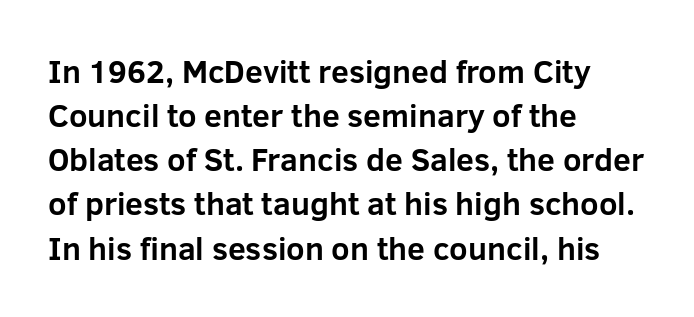
The line texture is even and compact thanks to regular tracking. Pretty heavy lettering here — definitely bold. These lines are rendered in a variable-pitch font. In terms of letterform style, serifs are entirely absent.
